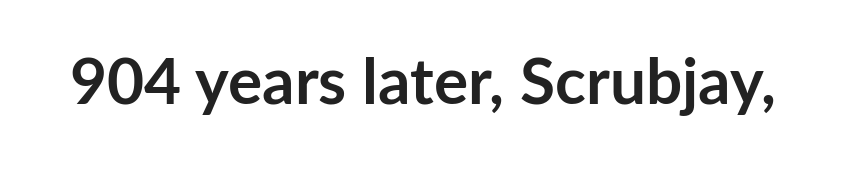
The image shows 64 px semibold sans-serif type, upright; set normal letter spacing, not underlined; low stroke contrast and a medium x-height.
